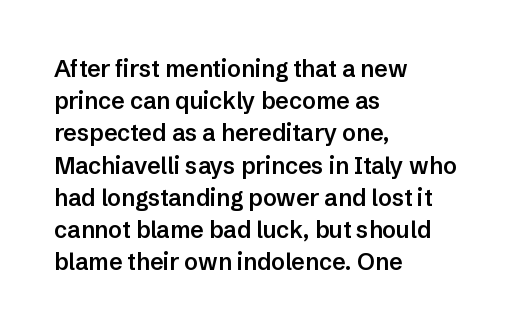
Q: Is the text bold? A: Semi-bold.
Q: Is the text italic (slanted)? A: No, it is upright.
Q: Is the text underlined? A: No.
Q: How is the paragraph aligned? A: Left-aligned.
Q: Is the spacing between letters normal or unusually wide? A: Normal.
Q: Is the spacing between lines tight, normal or loose? A: Normal.
